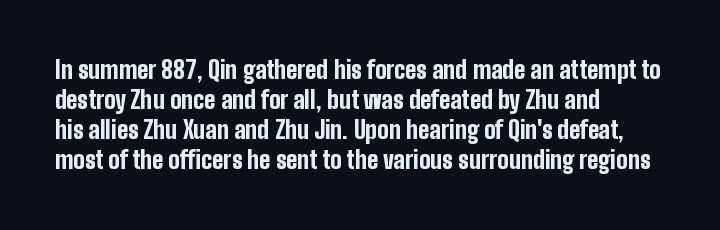
The characters look thick and weighty, a clear bold. Rows of type keep a routine distance in the vertical direction. Each word holds together tightly as a unit, with standard inter-letter gaps. Does the copy run flush right? No — it runs flush left. Beneath every word, the page is bare.
